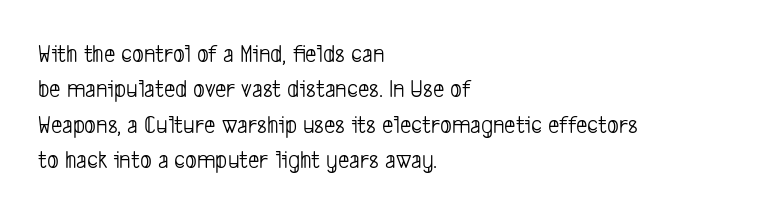
The image shows 25 px text type; set left-aligned, normal line spacing (1.42x), normal letter spacing, not underlined.
